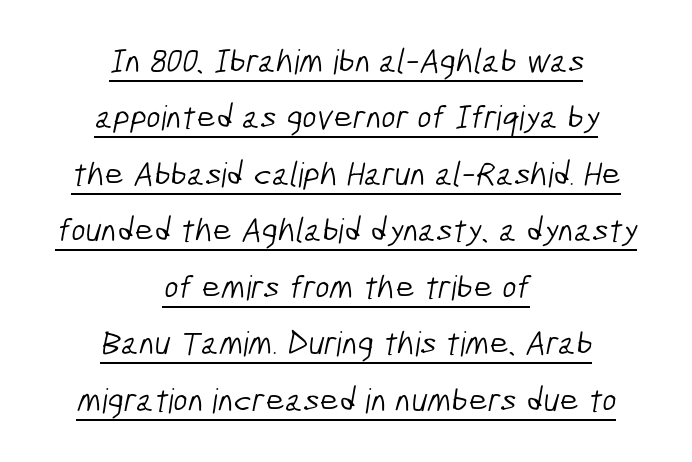
The image shows 34 px light, condensed sans-serif type; set centered, normal line spacing (1.66x), normal letter spacing, underlined; low stroke contrast and a medium x-height.
